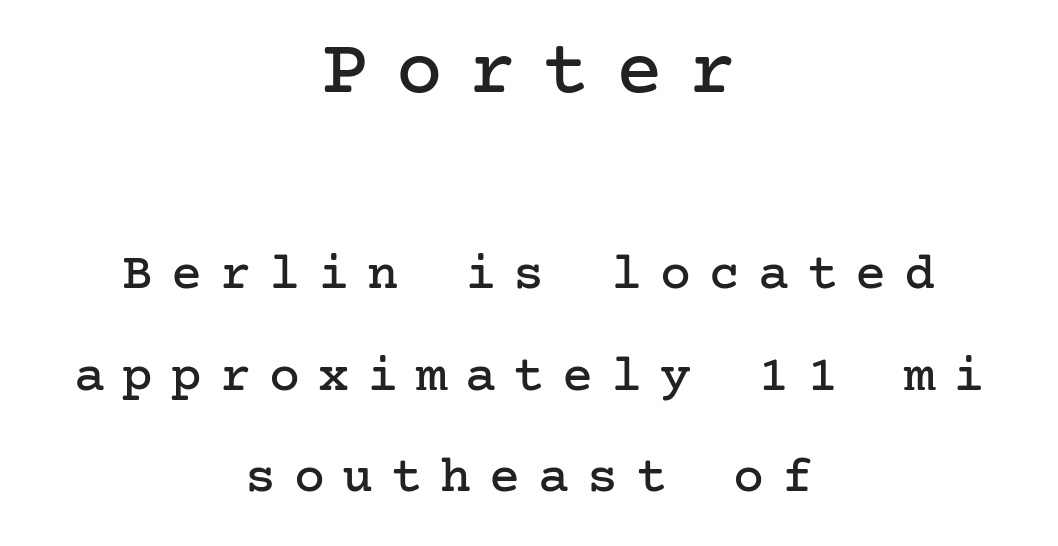
The image shows 78 px serif type, upright; set centered, loose line spacing (1.95x), unusually wide letter spacing (+0.34 em), not underlined; the first (top) block is 1.5x larger; low stroke contrast and a medium x-height.
